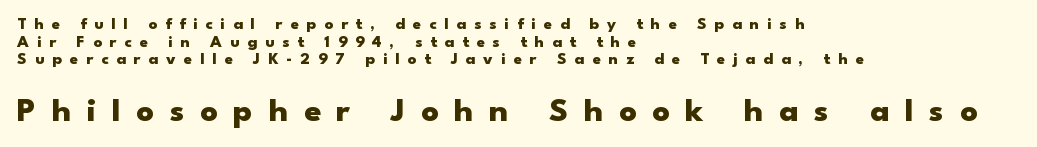
Q: Is the text bold? A: Yes.
Q: Is the text italic (slanted)? A: No, it is upright.
Q: Is the typeface a serif or a sans-serif typeface? A: Sans-serif.
Q: Is the text underlined? A: No.
Q: How is the paragraph aligned? A: Left-aligned.
Q: Is the spacing between letters normal or unusually wide? A: Unusually wide.
Q: Is the spacing between lines tight, normal or loose? A: Tight.
Q: Which block of text is set in a larger size, the first (top) or the second (bottom)? A: The second (bottom) one.
Q: Width (condensed, normal, or wide)? A: Wide.
Q: Stroke contrast? A: Low.
Q: x-height? A: Small.
Q: Monospaced? A: No.
